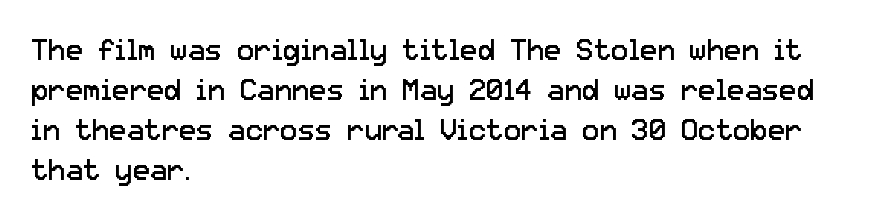
The glyphs in this specimen are sans serif. Here the designer chose a conventional face with non-uniform glyph widths. Stroke mass is kept to a normal reading level or below. The passage shown has conventional tracking throughout. Decoration check: the copy has no underline.
